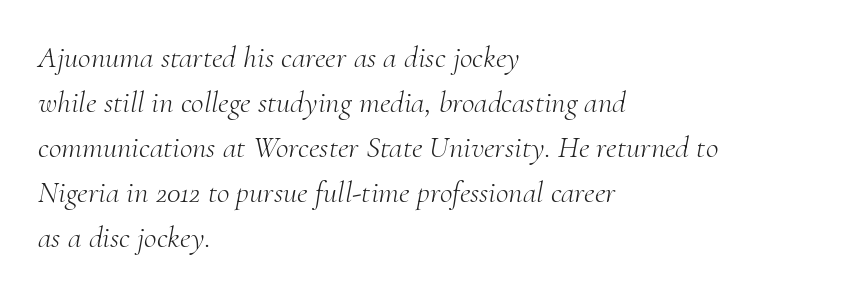
{"serif": "yes", "italic": "yes", "lean": "right", "slant_degrees": 10, "bold": "no", "weight": "light", "width": "normal", "stroke_contrast": "medium", "x_height": "small", "monospaced": "no", "underline": "no", "align": "left", "line_spacing": "normal", "line_spacing_ratio": 1.45, "letter_spacing": "normal", "letter_spacing_em": 0.0, "glyph_px": 31}
